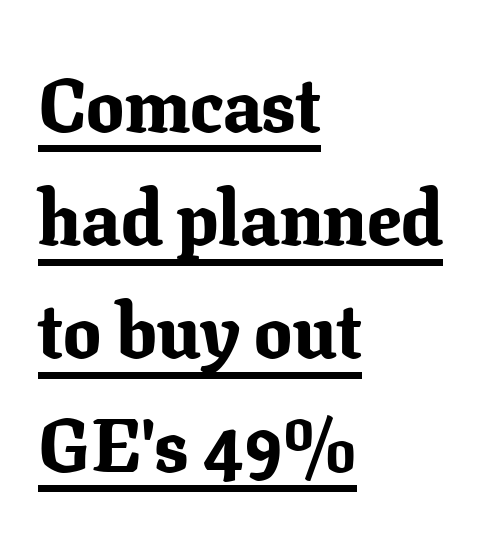
The rendering uses a moderate line-height, typical for paragraphs. The passage shown is emphatically bold. This sample is left-justified, so line endings fall wherever the words run out. Glyph-to-glyph distance matches everyday printed text. This is the regular roman posture of the typeface. The font family rendered here belongs to the serif group.
